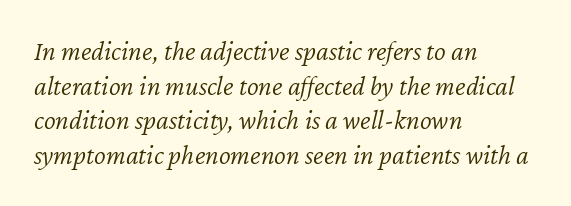
Q: Is the text bold? A: No.
Q: Is the text italic (slanted)? A: Yes, it leans right by about 12 degrees.
Q: Is the text underlined? A: No.
Q: How is the paragraph aligned? A: Left-aligned.
Q: Is the spacing between letters normal or unusually wide? A: Normal.
Q: Width (condensed, normal, or wide)? A: Normal.
Q: Stroke contrast? A: Low.
Q: x-height? A: Medium.
Q: Monospaced? A: No.
